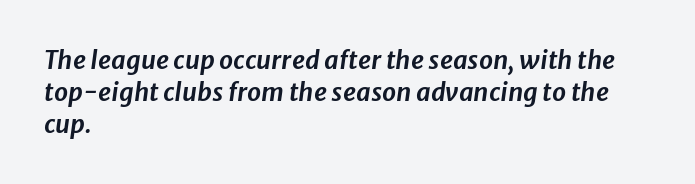
Leading: standard. Would a proofreader flag this as italicized? Yes. The passage shown is not underscored anywhere. What stands out about the letter spacing? Nothing — it is the standard amount.
